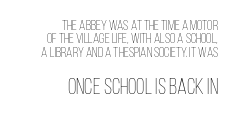
{"italic": "no", "bold": "no", "underline": "no", "align": "right", "line_spacing": "tight", "line_spacing_ratio": 0.96, "letter_spacing": "normal", "letter_spacing_em": 0.0, "larger_block": "second", "size_ratio": 1.57, "glyph_px": 22}
